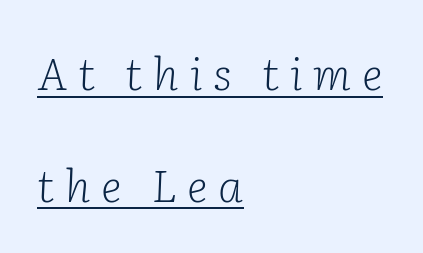
Q: Is the text bold? A: No.
Q: Is the text italic (slanted)? A: Yes, it leans right by about 2 degrees.
Q: Is the typeface a serif or a sans-serif typeface? A: Serif.
Q: Is the text underlined? A: Yes.
Q: How is the paragraph aligned? A: Left-aligned.
Q: Is the spacing between letters normal or unusually wide? A: Unusually wide.
Q: Is the spacing between lines tight, normal or loose? A: Loose.
Q: Width (condensed, normal, or wide)? A: Normal.
Q: Stroke contrast? A: Low.
Q: x-height? A: Medium.
Q: Monospaced? A: No.
